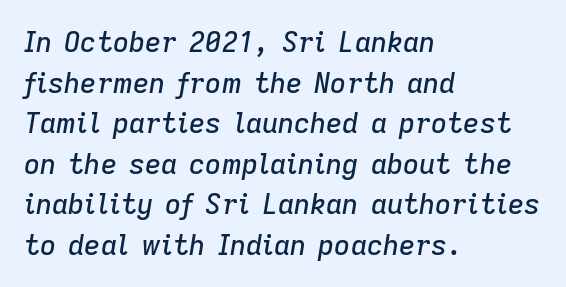
This rendering features lettering with no underline. No extra tracking has been applied to these lines. Rendered with sloped, italic letterforms. Does the leading feel generous? No, just average.
